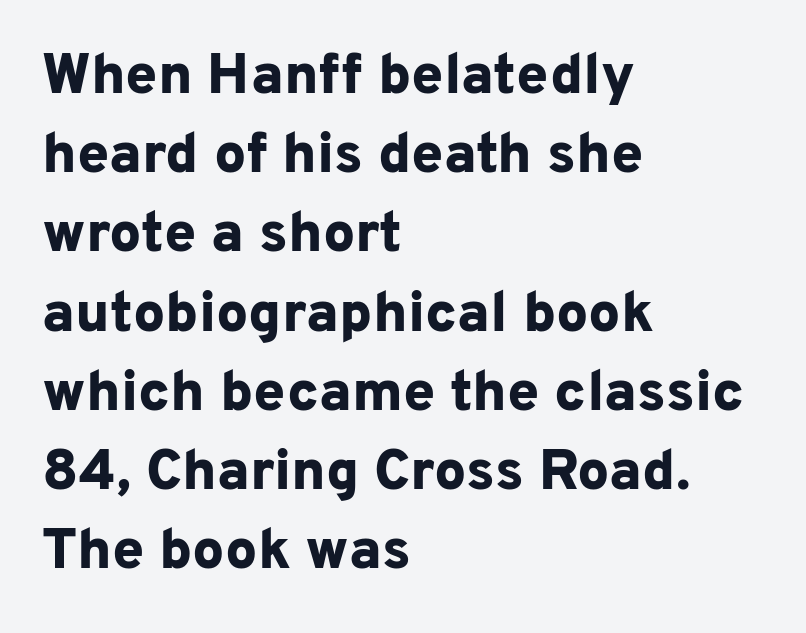
Q: Is the text bold? A: Yes.
Q: Is the text italic (slanted)? A: No, it is upright.
Q: Is the typeface a serif or a sans-serif typeface? A: Sans-serif.
Q: Is the text underlined? A: No.
Q: How is the paragraph aligned? A: Left-aligned.
Q: Is the spacing between letters normal or unusually wide? A: Normal.
Q: Is the spacing between lines tight, normal or loose? A: Normal.
Q: Width (condensed, normal, or wide)? A: Normal.
Q: Stroke contrast? A: Low.
Q: x-height? A: Medium.
Q: Monospaced? A: No.
